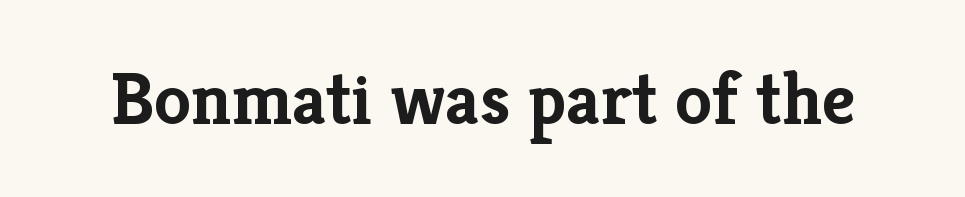
The image shows 74 px semibold serif type, upright; set normal letter spacing, not underlined; low stroke contrast and a medium x-height.
